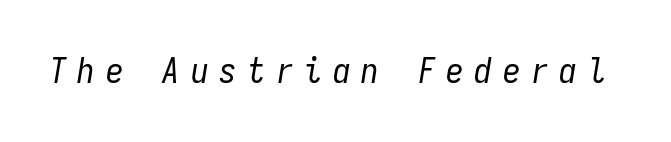
{"italic": "yes", "lean": "right", "slant_degrees": 9, "bold": "no", "weight": "regular", "width": "condensed", "stroke_contrast": "low", "x_height": "medium", "monospaced": "yes", "underline": "no", "letter_spacing": "wide", "letter_spacing_em": 0.31, "glyph_px": 35}
